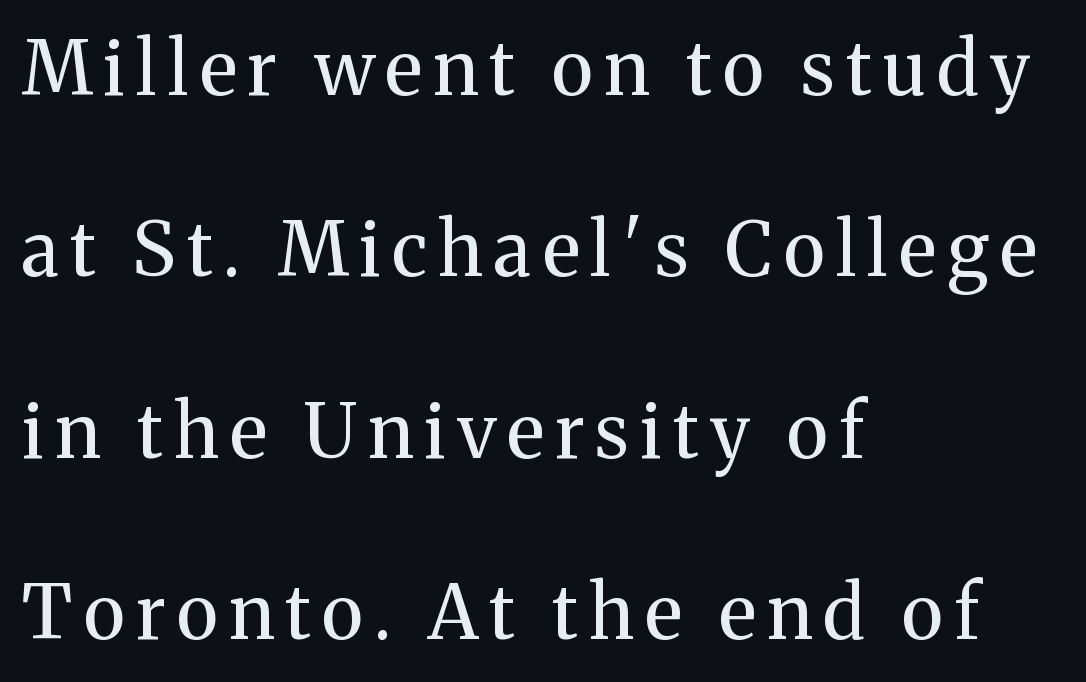
Q: Is the text bold? A: No.
Q: Is the text italic (slanted)? A: No, it is upright.
Q: Is the typeface a serif or a sans-serif typeface? A: Serif.
Q: Is the text underlined? A: No.
Q: How is the paragraph aligned? A: Left-aligned.
Q: Is the spacing between lines tight, normal or loose? A: Loose.
Q: Width (condensed, normal, or wide)? A: Normal.
Q: Stroke contrast? A: Medium.
Q: x-height? A: Medium.
Q: Monospaced? A: No.
